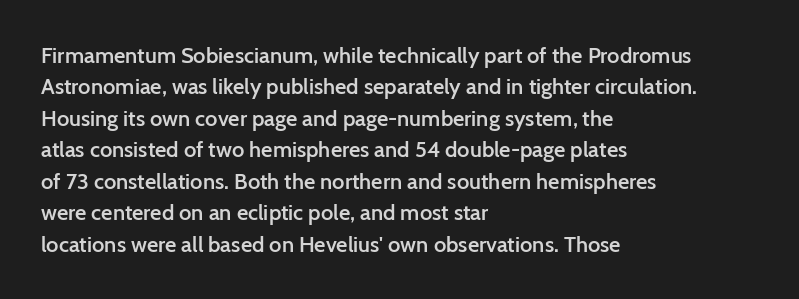
Q: Is the text bold? A: Semi-bold.
Q: Is the text italic (slanted)? A: No, it is upright.
Q: Is the text underlined? A: No.
Q: How is the paragraph aligned? A: Left-aligned.
Q: Is the spacing between letters normal or unusually wide? A: Normal.
Q: Is the spacing between lines tight, normal or loose? A: Normal.
